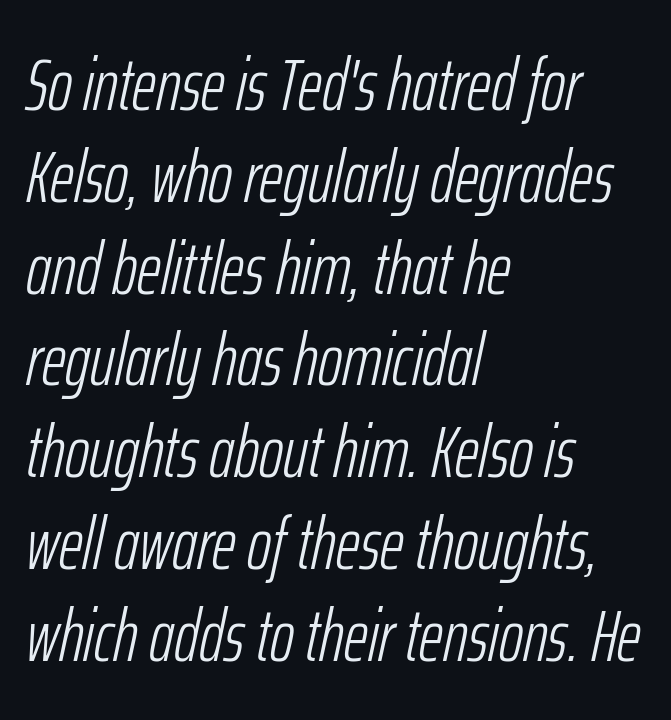
The letters sit at their default tracking, neither squeezed nor spread. No heavy texture on the line: the type isn't bold. The face used here has a pronounced slope to its letters. No word sits above an underline. This sample has the flowing, uneven cadence of proportional lettering.
